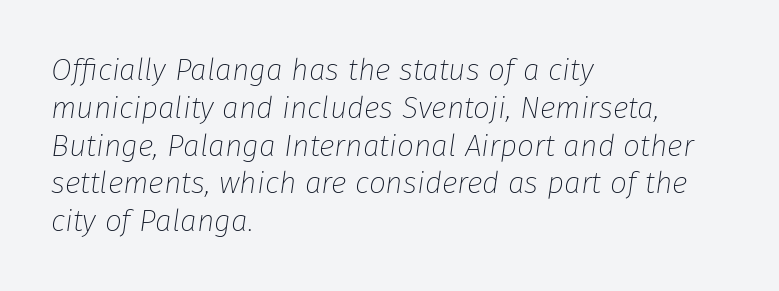
Q: Is the text bold? A: No.
Q: Is the text italic (slanted)? A: Yes, it leans right by about 8 degrees.
Q: Is the text underlined? A: No.
Q: How is the paragraph aligned? A: Left-aligned.
Q: Is the spacing between letters normal or unusually wide? A: Normal.
Q: Is the spacing between lines tight, normal or loose? A: Normal.
Q: Width (condensed, normal, or wide)? A: Normal.
Q: Stroke contrast? A: Low.
Q: x-height? A: Medium.
Q: Monospaced? A: No.
